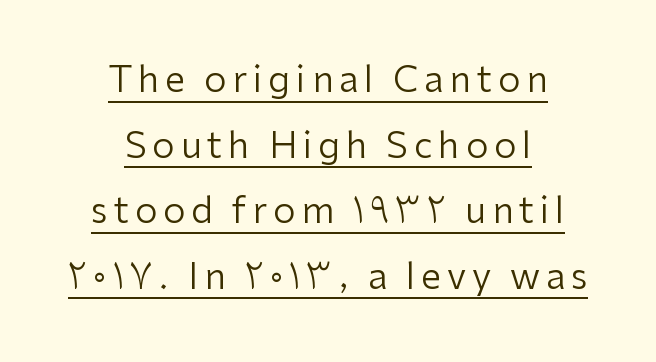
You can tell from the bare stems that sans-serif type was used. Here the designer chose a conventional face with non-uniform glyph widths. Is the type heavy? It reads as light-to-regular instead. The lines in this sample share a center point and differ in where they start and stop.
